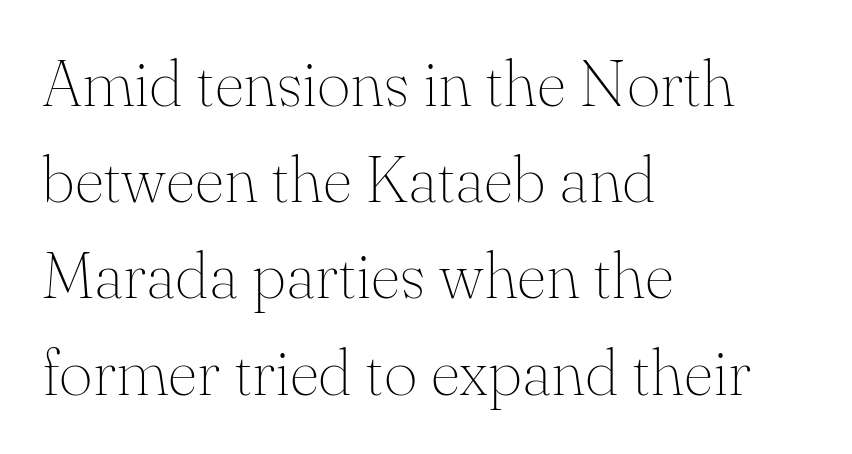
{"serif": "yes", "italic": "no", "bold": "no", "weight": "thin", "width": "normal", "stroke_contrast": "medium", "x_height": "small", "monospaced": "no", "underline": "no", "align": "left", "line_spacing": "normal", "line_spacing_ratio": 1.48, "letter_spacing": "normal", "letter_spacing_em": 0.0, "glyph_px": 65}
